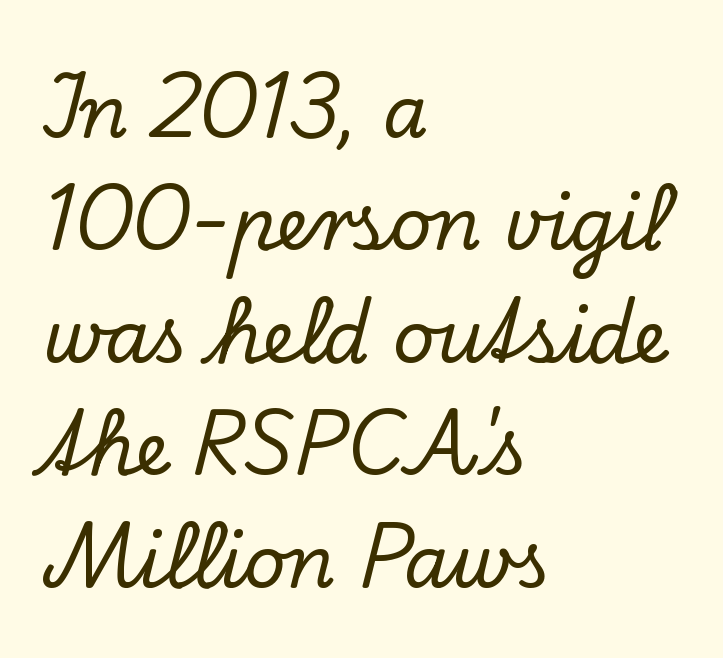
Q: Is the text italic (slanted)? A: Yes.
Q: Is the typeface a serif or a sans-serif typeface? A: Serif.
Q: Is the text underlined? A: No.
Q: How is the paragraph aligned? A: Left-aligned.
Q: Is the spacing between letters normal or unusually wide? A: Normal.
Q: Is the spacing between lines tight, normal or loose? A: Normal.
Q: Width (condensed, normal, or wide)? A: Normal.
Q: Stroke contrast? A: Low.
Q: x-height? A: Small.
Q: Monospaced? A: No.
